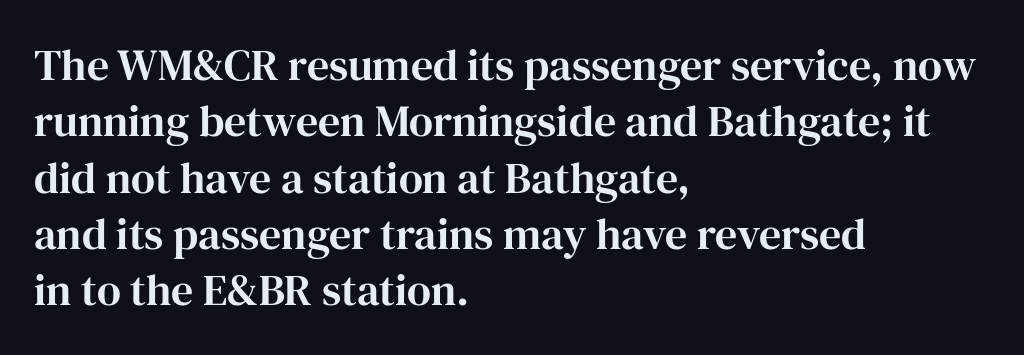
Q: Is the text italic (slanted)? A: No, it is upright.
Q: Is the typeface a serif or a sans-serif typeface? A: Serif.
Q: Is the text underlined? A: No.
Q: How is the paragraph aligned? A: Left-aligned.
Q: Is the spacing between letters normal or unusually wide? A: Normal.
Q: Is the spacing between lines tight, normal or loose? A: Normal.
Q: Width (condensed, normal, or wide)? A: Normal.
Q: Stroke contrast? A: High.
Q: x-height? A: Medium.
Q: Monospaced? A: No.
